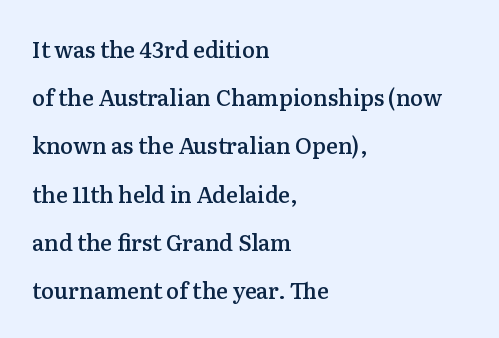
Q: Is the text bold? A: Semi-bold.
Q: Is the text italic (slanted)? A: No, it is upright.
Q: Is the text underlined? A: No.
Q: How is the paragraph aligned? A: Left-aligned.
Q: Is the spacing between letters normal or unusually wide? A: Normal.
Q: Is the spacing between lines tight, normal or loose? A: Loose.
